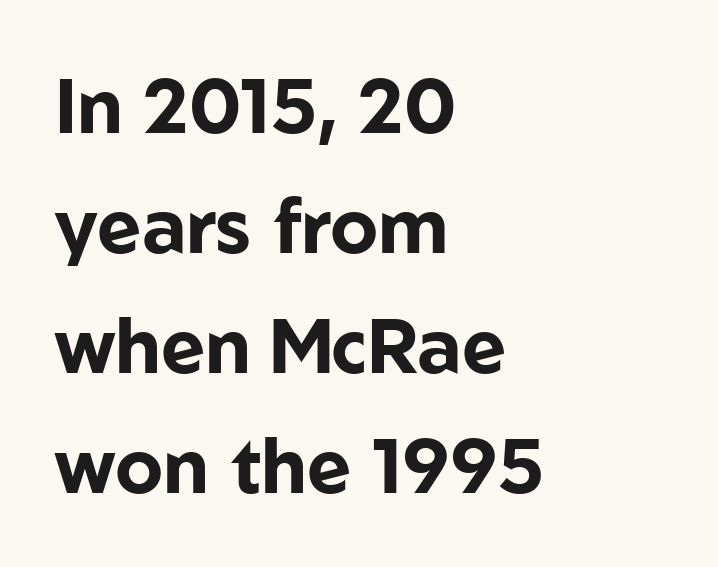
Leading matches the norm, producing a regular column. These lines were composed using upright roman letters. The letters sit at their default tracking, neither squeezed nor spread. Serif or sans? Sans — the stroke terminals are bare. Clear beneath every line of the passage. Character widths vary here, with narrow letters taking less room than wide ones.
